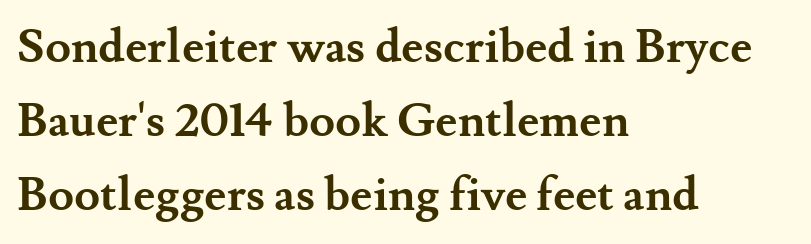
Q: Is the text bold? A: Yes.
Q: Is the text italic (slanted)? A: No, it is upright.
Q: Is the typeface a serif or a sans-serif typeface? A: Serif.
Q: Is the text underlined? A: No.
Q: How is the paragraph aligned? A: Left-aligned.
Q: Is the spacing between letters normal or unusually wide? A: Normal.
Q: Is the spacing between lines tight, normal or loose? A: Normal.
Q: Width (condensed, normal, or wide)? A: Normal.
Q: Stroke contrast? A: Medium.
Q: x-height? A: Small.
Q: Monospaced? A: No.
